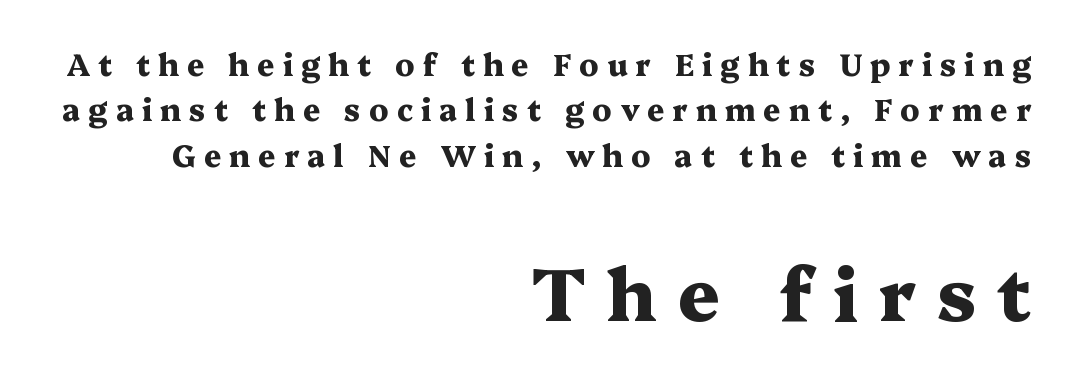
{"serif": "yes", "italic": "no", "bold": "yes", "weight": "heavy", "width": "wide", "stroke_contrast": "medium", "x_height": "medium", "monospaced": "no", "underline": "no", "align": "right", "line_spacing": "normal", "line_spacing_ratio": 1.51, "letter_spacing": "wide", "letter_spacing_em": 0.27, "larger_block": "second", "size_ratio": 2.47, "glyph_px": 74}
